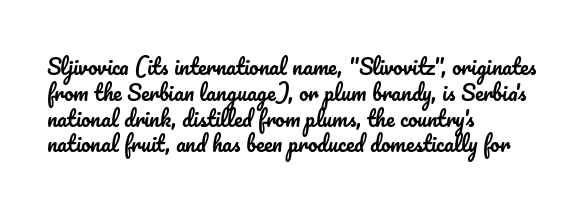
{"underline": "no", "align": "left", "line_spacing_ratio": 1.23, "letter_spacing": "normal", "letter_spacing_em": 0.0, "glyph_px": 21}
